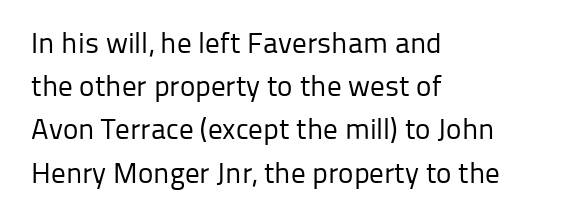
The image shows 29 px regular-weight sans-serif type, upright; set left-aligned, normal line spacing (1.49x), normal letter spacing, not underlined; low stroke contrast and a medium x-height.
